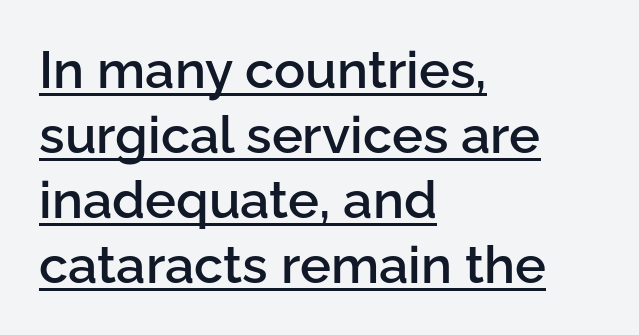
{"serif": "no", "italic": "no", "bold": "semi", "weight": "semibold", "width": "normal", "stroke_contrast": "low", "x_height": "medium", "monospaced": "no", "underline": "yes", "align": "left", "line_spacing": "normal", "line_spacing_ratio": 1.25, "letter_spacing": "normal", "letter_spacing_em": 0.0, "glyph_px": 52}
